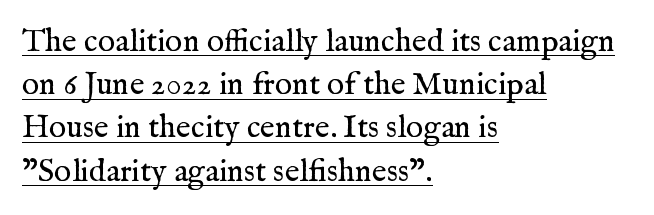
The image shows 32 px regular-weight serif type, upright; set left-aligned, normal line spacing (1.35x), normal letter spacing, underlined; medium stroke contrast and a medium x-height.
